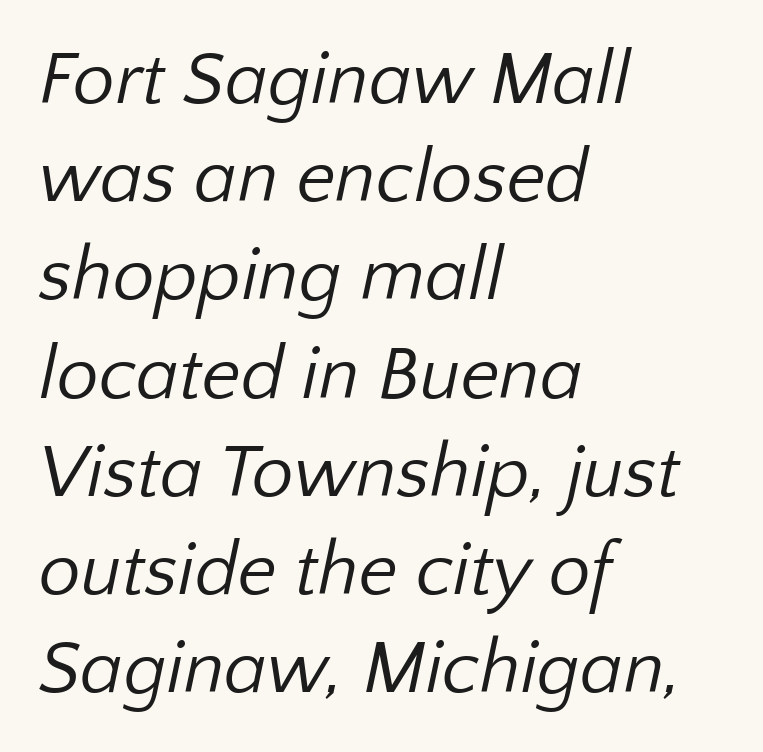
Spacing verdict: proportional, widths tailored to each character. Is this a sans? Yes — the strokes have no serifs. This rendering features lettering with no underline. Ink coverage per letter is moderate at most.
